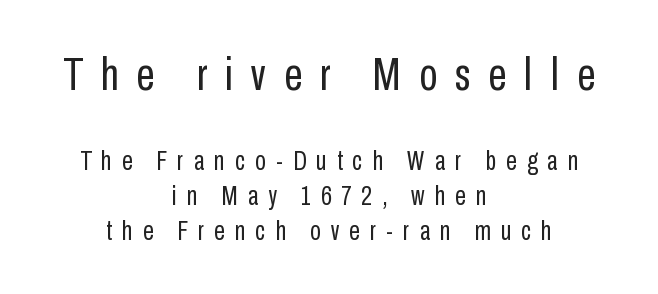
Q: Is the text bold? A: No.
Q: Is the text italic (slanted)? A: No, it is upright.
Q: Is the typeface a serif or a sans-serif typeface? A: Sans-serif.
Q: Is the text underlined? A: No.
Q: How is the paragraph aligned? A: Centered.
Q: Is the spacing between letters normal or unusually wide? A: Unusually wide.
Q: Is the spacing between lines tight, normal or loose? A: Normal.
Q: Which block of text is set in a larger size, the first (top) or the second (bottom)? A: The first (top) one.
Q: Width (condensed, normal, or wide)? A: Condensed.
Q: Stroke contrast? A: Low.
Q: x-height? A: Medium.
Q: Monospaced? A: No.
